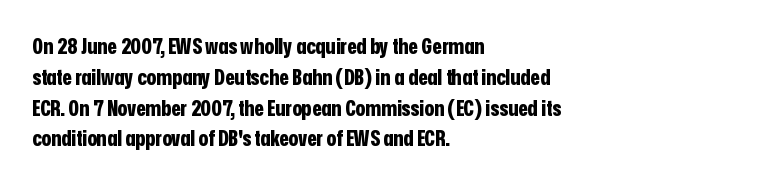
No italicization has been applied; the sample stays upright. The line-height multiplier appears to be the usual default. The face used here has the dense, thick strokes of a bold. Clear beneath every line of the passage. Each word holds together tightly as a unit, with standard inter-letter gaps. The typesetter chose a ragged-right arrangement here.
